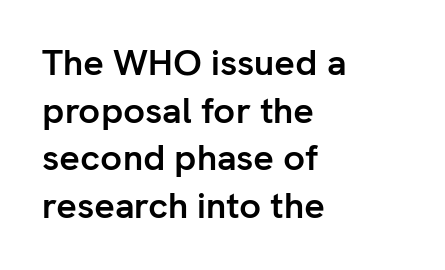
Q: Is the text bold? A: Yes.
Q: Is the text italic (slanted)? A: No, it is upright.
Q: Is the typeface a serif or a sans-serif typeface? A: Sans-serif.
Q: Is the text underlined? A: No.
Q: How is the paragraph aligned? A: Left-aligned.
Q: Is the spacing between letters normal or unusually wide? A: Normal.
Q: Is the spacing between lines tight, normal or loose? A: Normal.
Q: Width (condensed, normal, or wide)? A: Normal.
Q: Stroke contrast? A: Low.
Q: x-height? A: Medium.
Q: Monospaced? A: No.
